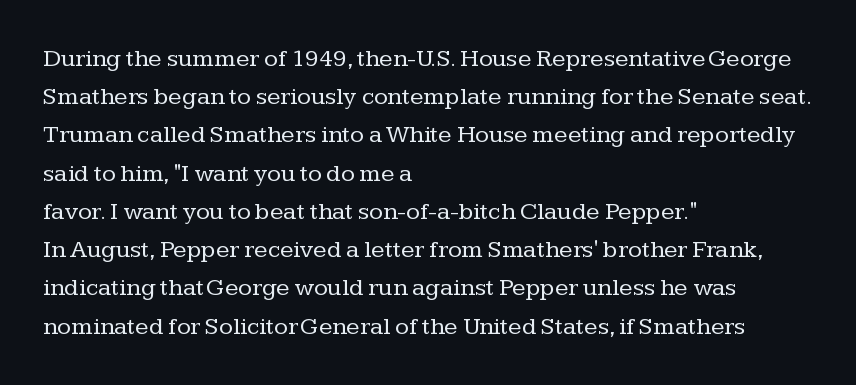
Q: Is the text bold? A: No.
Q: Is the text italic (slanted)? A: No, it is upright.
Q: Is the text underlined? A: No.
Q: How is the paragraph aligned? A: Left-aligned.
Q: Is the spacing between letters normal or unusually wide? A: Normal.
Q: Is the spacing between lines tight, normal or loose? A: Normal.
